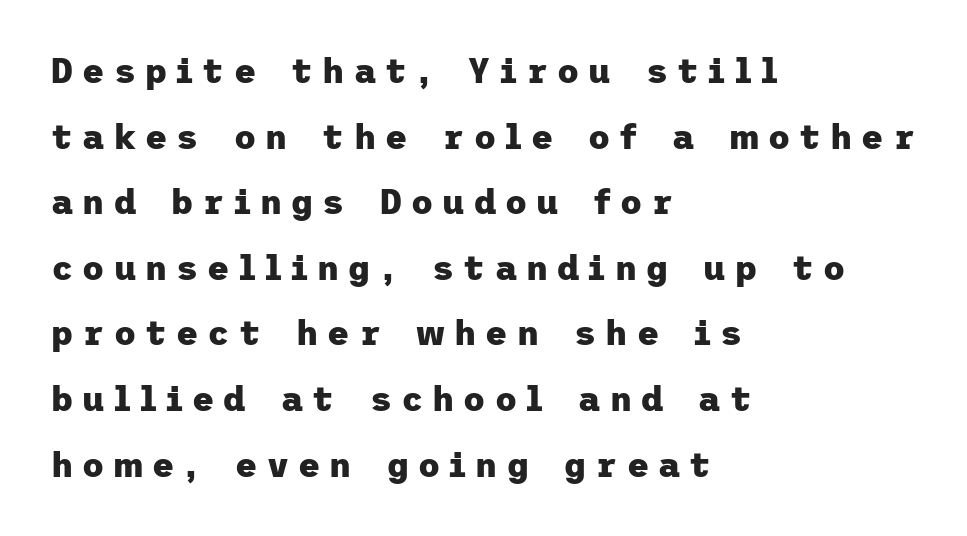
Whoever set this chose breathing room over compactness in the vertical rhythm. The passage shown has open, widely tracked lettering throughout. This sample uses an upright cut, with every glyph sitting square on the baseline. Caption: multi-line text, flush left, ragged right. Font category for this specimen: sans-serif.
